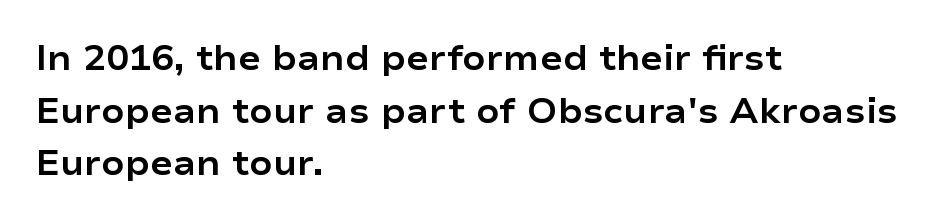
The image shows 34 px bold, wide sans-serif type, upright; set left-aligned, normal line spacing (1.55x), normal letter spacing, not underlined; low stroke contrast and a medium x-height.
